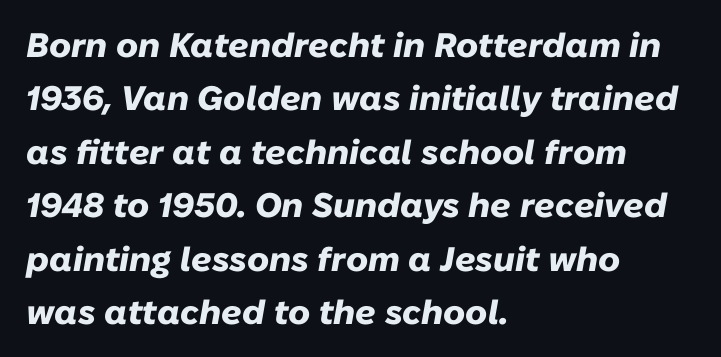
Q: Is the text bold? A: Yes.
Q: Is the text italic (slanted)? A: Yes, it leans right by about 10 degrees.
Q: Is the text underlined? A: No.
Q: How is the paragraph aligned? A: Left-aligned.
Q: Is the spacing between letters normal or unusually wide? A: Normal.
Q: Is the spacing between lines tight, normal or loose? A: Normal.
Q: Width (condensed, normal, or wide)? A: Normal.
Q: Stroke contrast? A: Low.
Q: x-height? A: Medium.
Q: Monospaced? A: No.
